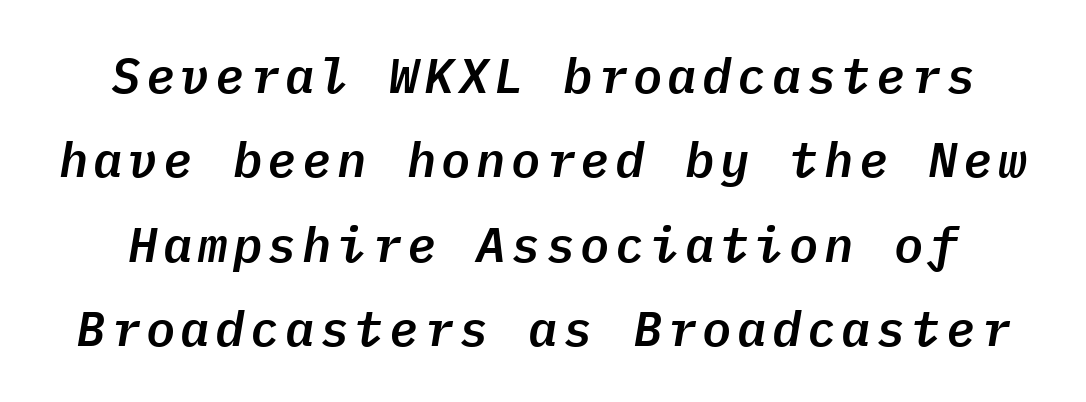
{"italic": "yes", "lean": "right", "slant_degrees": 9, "width": "normal", "stroke_contrast": "low", "x_height": "medium", "monospaced": "yes", "underline": "no", "line_spacing_ratio": 1.72, "glyph_px": 49}
